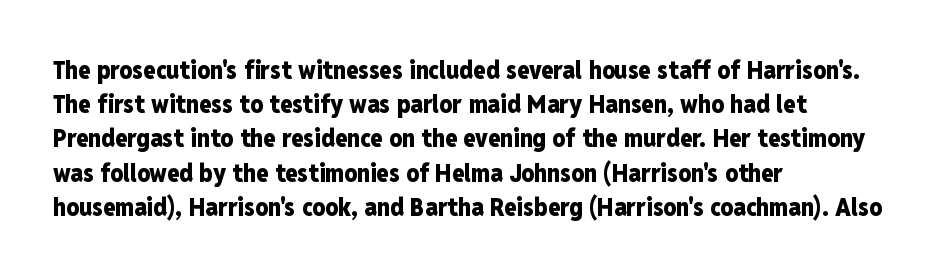
Q: Is the text bold? A: Yes.
Q: Is the text italic (slanted)? A: No, it is upright.
Q: Is the text underlined? A: No.
Q: How is the paragraph aligned? A: Left-aligned.
Q: Is the spacing between letters normal or unusually wide? A: Normal.
Q: Is the spacing between lines tight, normal or loose? A: Normal.
